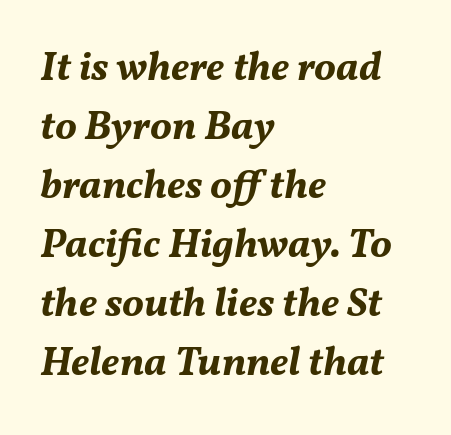
The string is rendered with underlining switched off. In terms of weight, the rendering is a true, heavy bold. A typesetter would call this proportional, since set widths differ per character. The setting favours the left margin, as ordinary paragraphs usually do. The axis of the letterforms is tilted away from vertical. Whoever set this chose a conventional vertical rhythm.
